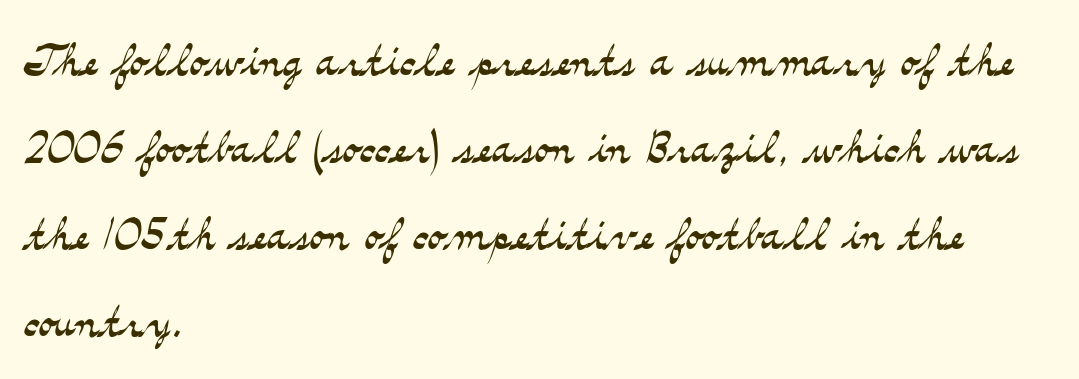
Q: Is the text bold? A: No.
Q: Is the text italic (slanted)? A: Yes.
Q: Is the typeface a serif or a sans-serif typeface? A: Serif.
Q: Is the text underlined? A: No.
Q: How is the paragraph aligned? A: Left-aligned.
Q: Is the spacing between letters normal or unusually wide? A: Normal.
Q: Is the spacing between lines tight, normal or loose? A: Normal.
Q: Width (condensed, normal, or wide)? A: Wide.
Q: Stroke contrast? A: Medium.
Q: x-height? A: Small.
Q: Monospaced? A: No.
